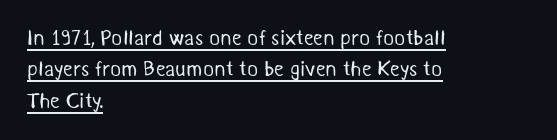
The passage shown is underscored from start to finish. The face looks like a standard text weight, possibly lighter. Compared with typical paragraphs, the rows here are spaced about the same. The lines in this sample share a left origin and differ only in where they stop. The line texture is even and compact thanks to regular tracking.
